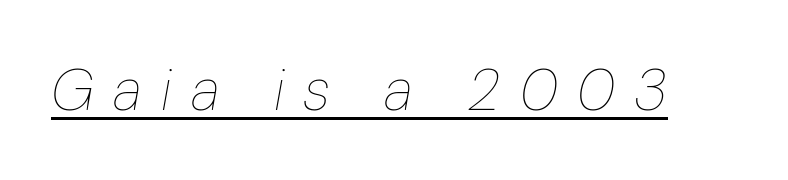
The typography opts for an oblique posture over an upright one. You could only call the tracking loose — the letters float apart. Every word sits above its own underline. The cut favours lightness, reaching ordinary text weight at its darkest. The rendering uses natural spacing where letterforms have individual widths.
